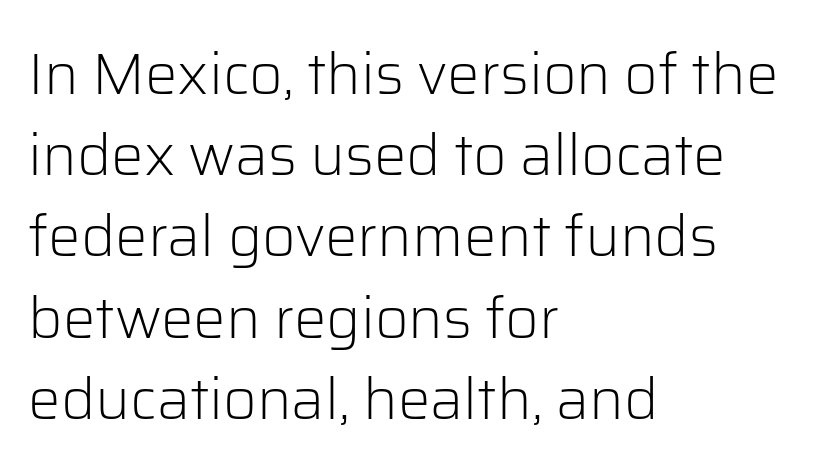
Q: Is the text bold? A: No.
Q: Is the text italic (slanted)? A: No, it is upright.
Q: Is the typeface a serif or a sans-serif typeface? A: Sans-serif.
Q: Is the text underlined? A: No.
Q: How is the paragraph aligned? A: Left-aligned.
Q: Is the spacing between letters normal or unusually wide? A: Normal.
Q: Is the spacing between lines tight, normal or loose? A: Normal.
Q: Width (condensed, normal, or wide)? A: Normal.
Q: Stroke contrast? A: Low.
Q: x-height? A: Medium.
Q: Monospaced? A: No.
